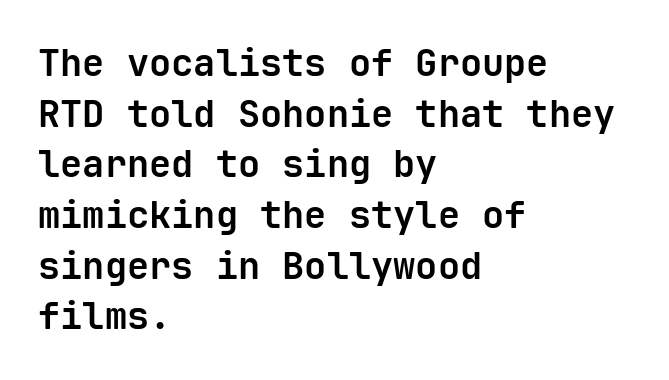
Q: Is the text bold? A: Yes.
Q: Is the text italic (slanted)? A: No, it is upright.
Q: Is the typeface a serif or a sans-serif typeface? A: Sans-serif.
Q: Is the text underlined? A: No.
Q: How is the paragraph aligned? A: Left-aligned.
Q: Is the spacing between letters normal or unusually wide? A: Normal.
Q: Is the spacing between lines tight, normal or loose? A: Normal.
Q: Width (condensed, normal, or wide)? A: Normal.
Q: Stroke contrast? A: Low.
Q: x-height? A: Medium.
Q: Monospaced? A: Yes.
